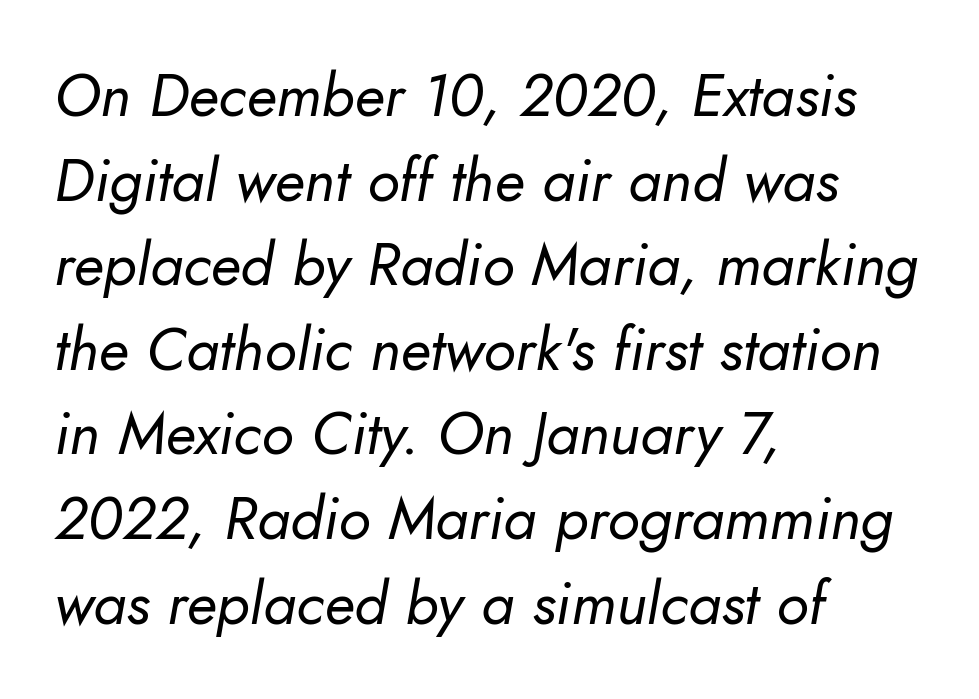
The image shows 60 px regular-weight type, italic (leaning right); set left-aligned, normal line spacing (1.41x), normal letter spacing, not underlined; low stroke contrast and a small x-height.
